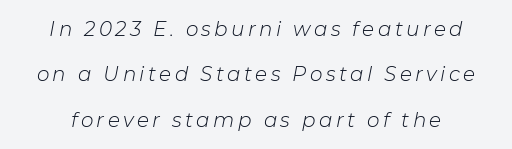
{"italic": "yes", "lean": "right", "slant_degrees": 11, "bold": "no", "underline": "no", "line_spacing": "loose", "line_spacing_ratio": 2.27, "glyph_px": 20}
